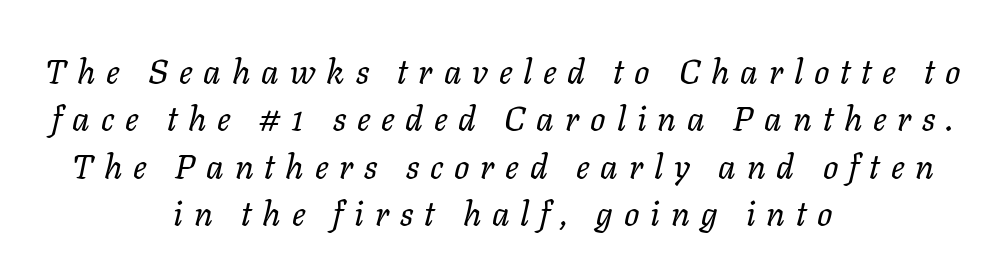
The image shows 34 px regular-weight type, italic (leaning right); set centered, normal line spacing (1.39x), unusually wide letter spacing (+0.32 em), not underlined; low stroke contrast and a medium x-height.
